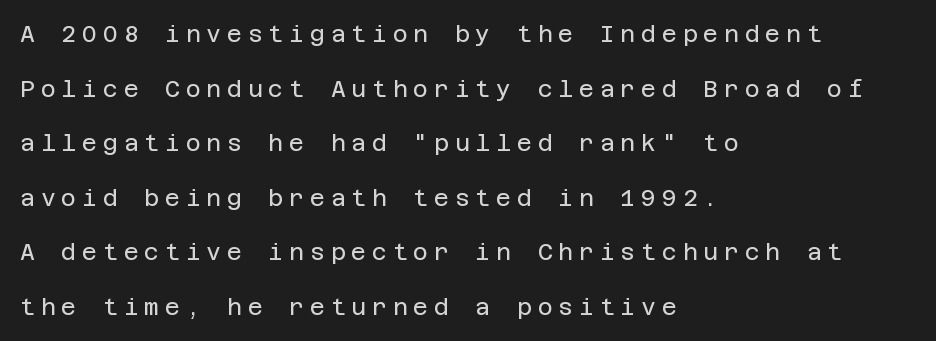
{"italic": "no", "bold": "no", "underline": "no", "align": "left", "line_spacing": "loose", "line_spacing_ratio": 2.37, "letter_spacing": "wide", "letter_spacing_em": 0.25, "glyph_px": 23}
